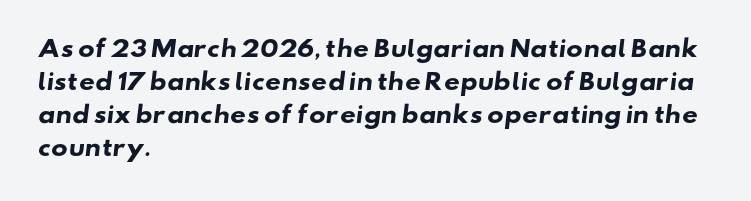
The image shows 22 px bold type; set left-aligned, normal line spacing (1.5x), normal letter spacing, not underlined.
